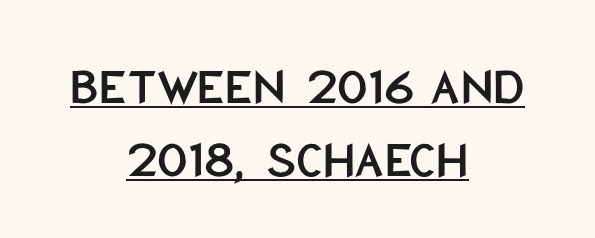
Q: Is the text italic (slanted)? A: No, it is upright.
Q: Is the typeface a serif or a sans-serif typeface? A: Sans-serif.
Q: Is the text underlined? A: Yes.
Q: How is the paragraph aligned? A: Centered.
Q: Is the spacing between letters normal or unusually wide? A: Normal.
Q: Is the spacing between lines tight, normal or loose? A: Normal.
Q: Width (condensed, normal, or wide)? A: Condensed.
Q: Stroke contrast? A: Low.
Q: x-height? A: Large.
Q: Monospaced? A: No.
